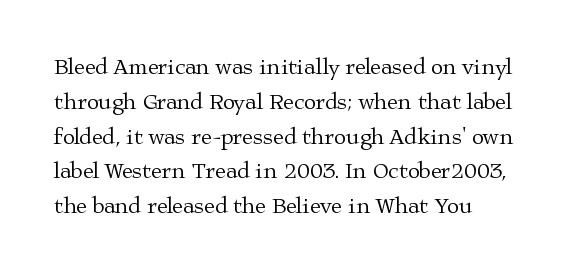
Q: Is the text bold? A: No.
Q: Is the text italic (slanted)? A: No, it is upright.
Q: Is the text underlined? A: No.
Q: Is the spacing between letters normal or unusually wide? A: Normal.
Q: Is the spacing between lines tight, normal or loose? A: Normal.
